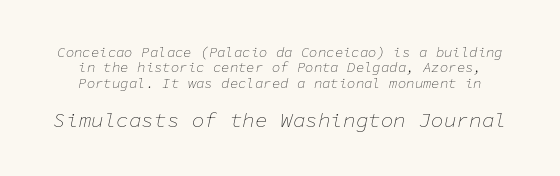
Q: Is the text bold? A: No.
Q: Is the text italic (slanted)? A: Yes, it leans right by about 11 degrees.
Q: Is the text underlined? A: No.
Q: Is the spacing between letters normal or unusually wide? A: Normal.
Q: Is the spacing between lines tight, normal or loose? A: Tight.
Q: Which block of text is set in a larger size, the first (top) or the second (bottom)? A: The second (bottom) one.
